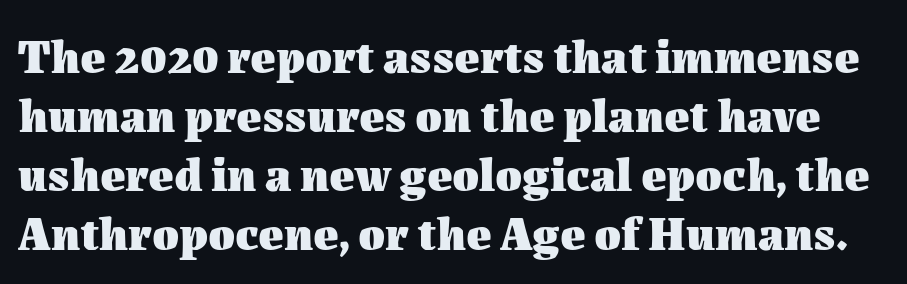
The image shows 48 px heavy type, upright; set line spacing 1.23x, normal letter spacing, not underlined; medium stroke contrast and a medium x-height.
